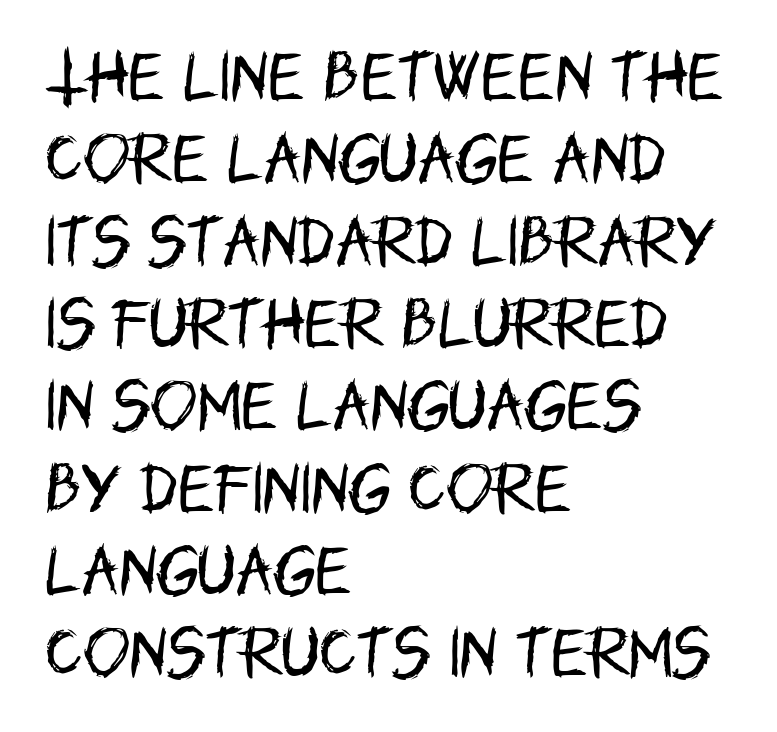
The image shows 56 px regular-weight, condensed sans-serif type, upright; set left-aligned, normal line spacing (1.47x), normal letter spacing, not underlined; low stroke contrast and a large x-height.
